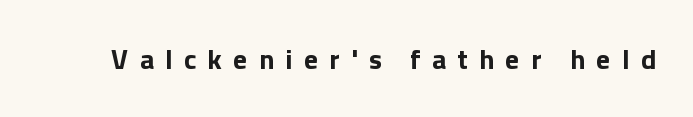
{"serif": "no", "italic": "no", "bold": "yes", "weight": "bold", "width": "normal", "x_height": "medium", "monospaced": "no", "underline": "no", "letter_spacing": "wide", "letter_spacing_em": 0.4, "glyph_px": 28}
